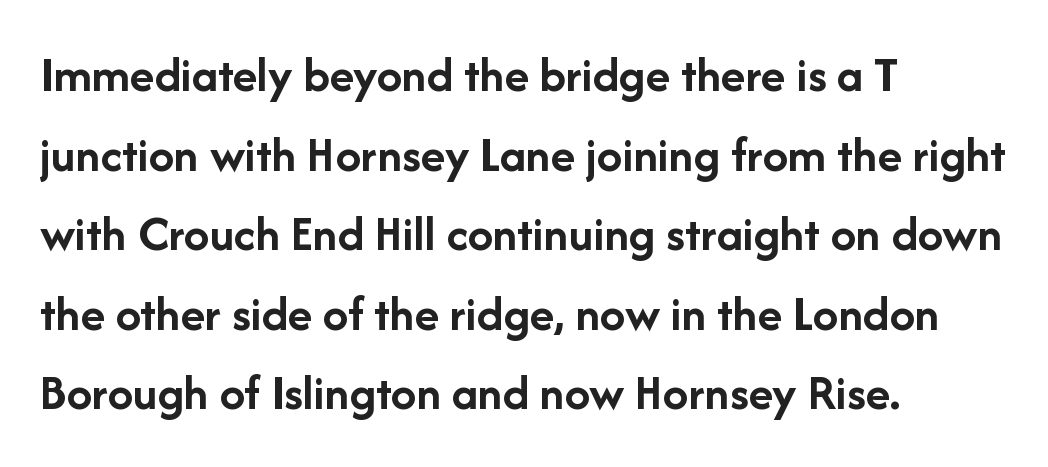
{"serif": "no", "italic": "no", "bold": "yes", "weight": "semibold", "width": "normal", "stroke_contrast": "low", "x_height": "medium", "monospaced": "no", "underline": "no", "align": "left", "line_spacing": "normal", "line_spacing_ratio": 1.56, "letter_spacing": "normal", "letter_spacing_em": 0.0, "glyph_px": 51}
